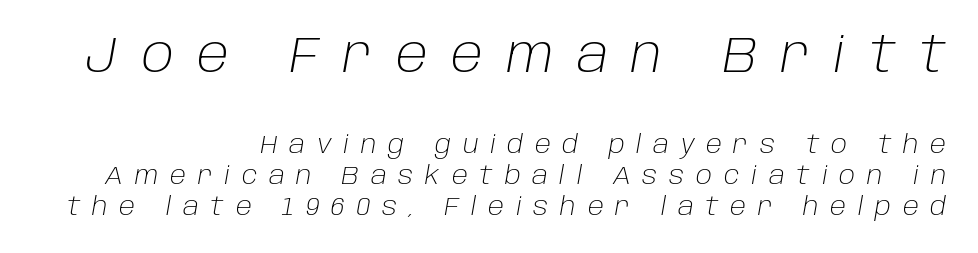
Q: Is the text bold? A: No.
Q: Is the text italic (slanted)? A: Yes, it leans right by about 10 degrees.
Q: Is the text underlined? A: No.
Q: How is the paragraph aligned? A: Right-aligned.
Q: Is the spacing between letters normal or unusually wide? A: Unusually wide.
Q: Which block of text is set in a larger size, the first (top) or the second (bottom)? A: The first (top) one.
Q: Width (condensed, normal, or wide)? A: Normal.
Q: Stroke contrast? A: Low.
Q: x-height? A: Large.
Q: Monospaced? A: No.
